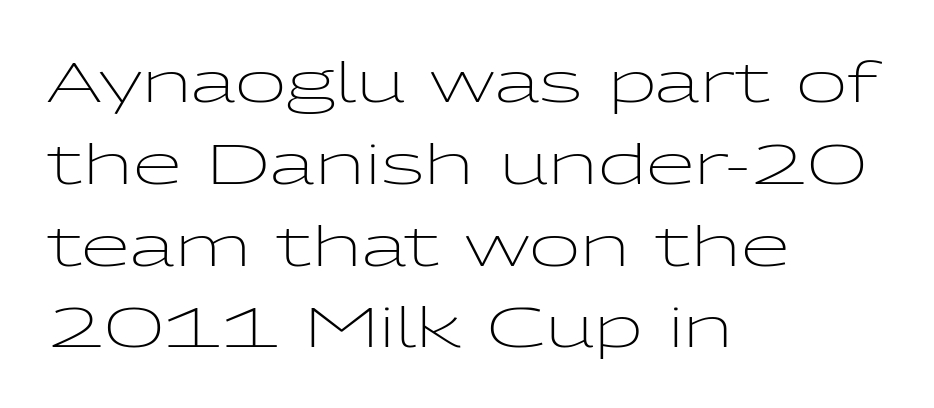
{"serif": "no", "italic": "no", "bold": "no", "weight": "light", "width": "wide", "stroke_contrast": "low", "x_height": "medium", "monospaced": "no", "underline": "no", "align": "left", "line_spacing": "normal", "line_spacing_ratio": 1.46, "letter_spacing": "normal", "letter_spacing_em": 0.0, "glyph_px": 56}
